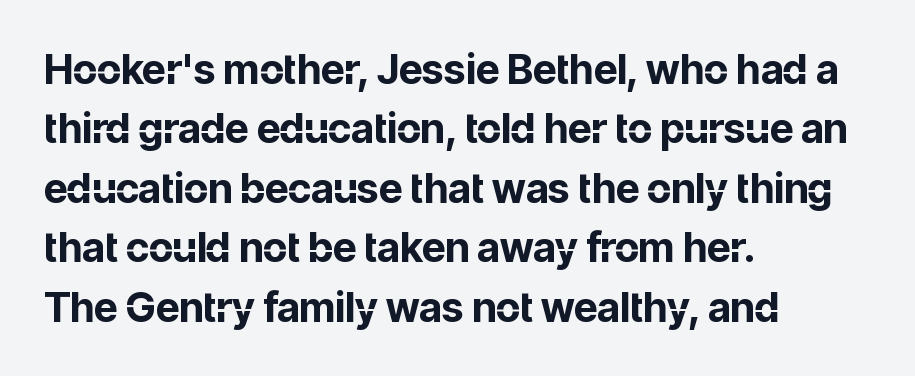
Q: Is the text bold? A: Yes.
Q: Is the text italic (slanted)? A: No, it is upright.
Q: Is the typeface a serif or a sans-serif typeface? A: Sans-serif.
Q: Is the text underlined? A: No.
Q: How is the paragraph aligned? A: Left-aligned.
Q: Is the spacing between letters normal or unusually wide? A: Normal.
Q: Is the spacing between lines tight, normal or loose? A: Normal.
Q: Width (condensed, normal, or wide)? A: Normal.
Q: Stroke contrast? A: Low.
Q: x-height? A: Medium.
Q: Monospaced? A: No.
